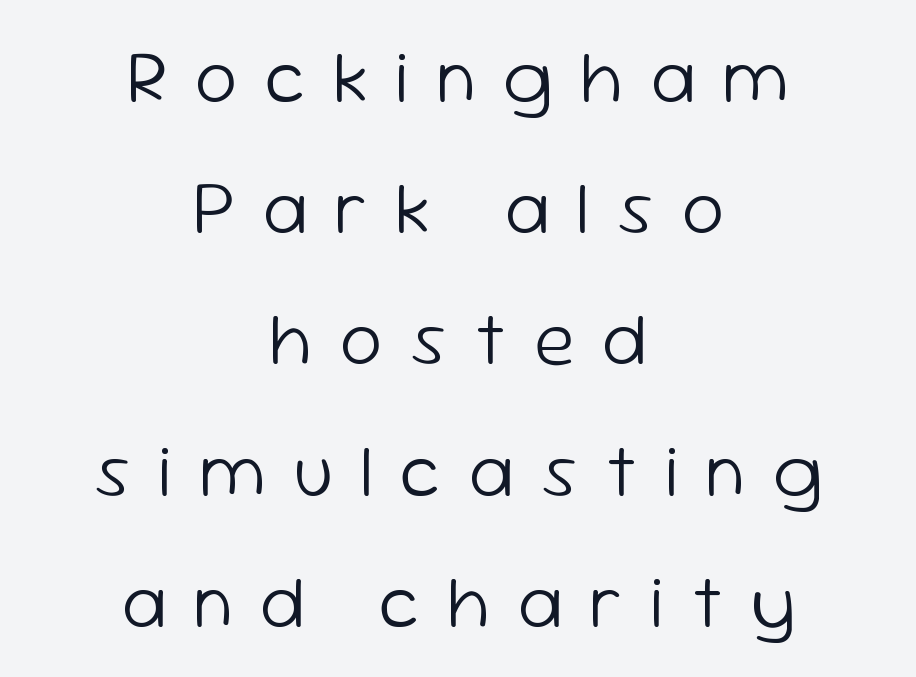
The image shows 75 px light sans-serif type, upright; set centered, line spacing 1.75x, unusually wide letter spacing (+0.36 em), not underlined; low stroke contrast and a medium x-height.
